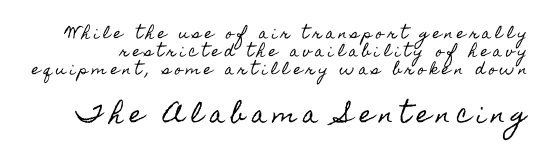
The words here are not underlined. Honestly, the row spacing looks completely unremarkable. The block sitting lower on the canvas is the one with enlarged characters.
